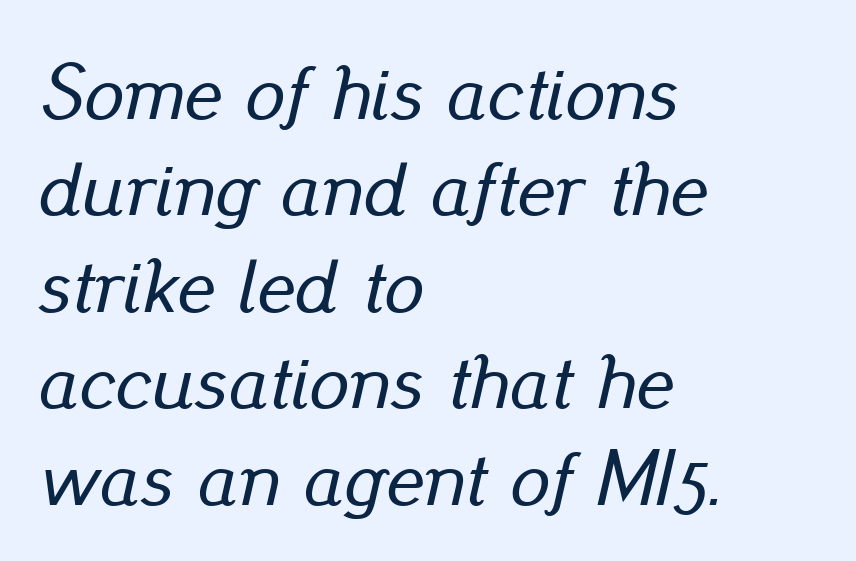
Letter spacing: default. This sample is left-justified, so line endings fall wherever the words run out. Underlining? Definitely not there. This sample has the flowing, uneven cadence of proportional lettering. It's the slanting kind of type.
